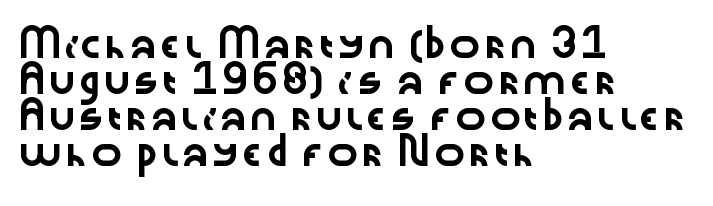
The image shows 26 px text type, upright; set left-aligned, normal line spacing (1.39x), normal letter spacing, not underlined.
